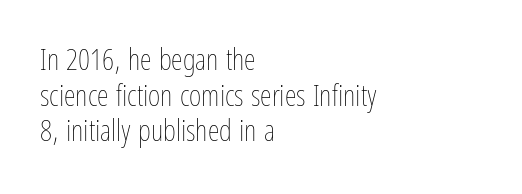
The image shows 30 px thin, condensed type, upright; set left-aligned, line spacing 1.19x, normal letter spacing, not underlined; low stroke contrast and a medium x-height.
